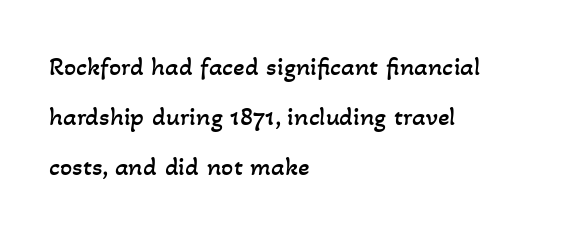
Q: Is the text bold? A: No.
Q: Is the text underlined? A: No.
Q: How is the paragraph aligned? A: Left-aligned.
Q: Is the spacing between letters normal or unusually wide? A: Normal.
